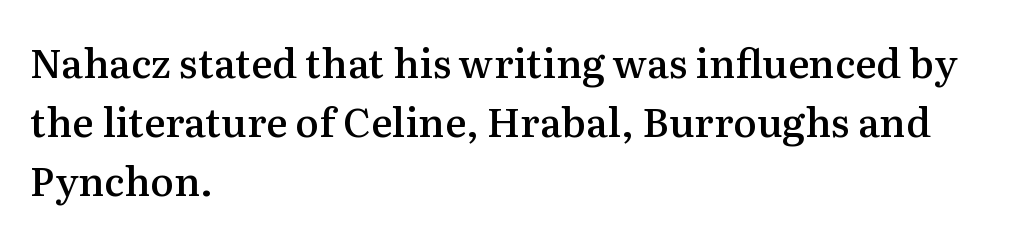
The image shows 40 px semibold serif type, upright; set left-aligned, normal line spacing (1.48x), normal letter spacing, not underlined; medium stroke contrast and a medium x-height.
